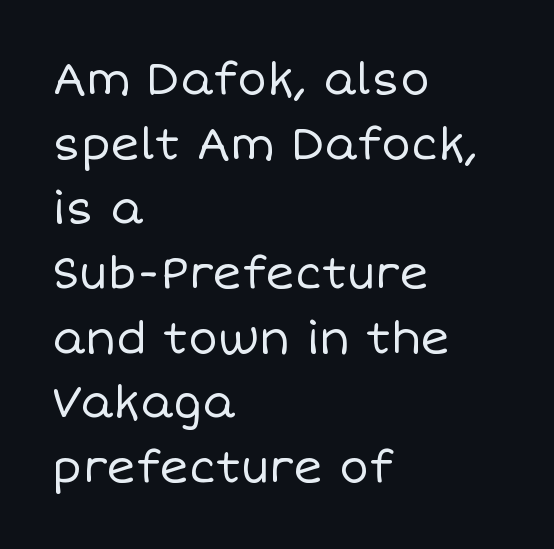
{"italic": "no", "bold": "no", "weight": "regular", "width": "normal", "stroke_contrast": "low", "x_height": "large", "monospaced": "no", "underline": "no", "align": "left", "line_spacing": "normal", "line_spacing_ratio": 1.47, "letter_spacing": "normal", "letter_spacing_em": 0.0, "glyph_px": 44}
